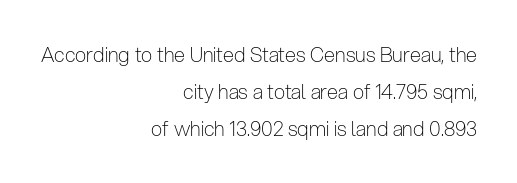
Students, note that the glyphs here touch the page at normal intervals. The typesetter chose a ragged-left arrangement here. Is the type heavy? It reads as light-to-regular instead. The axis of the letterforms is exactly vertical. Plain, unruled lines of type.
